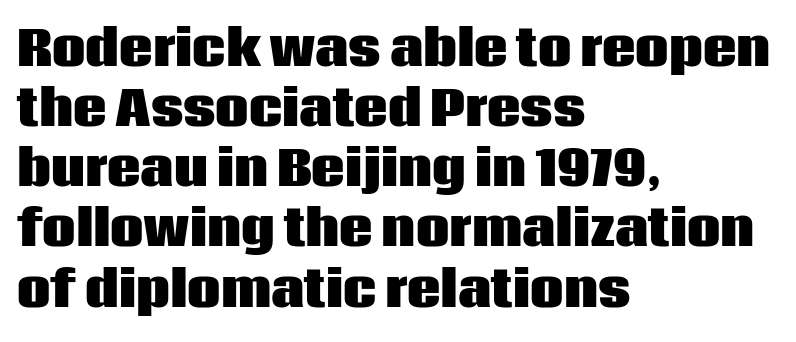
{"serif": "no", "italic": "no", "bold": "yes", "weight": "heavy", "width": "normal", "stroke_contrast": "low", "x_height": "large", "monospaced": "no", "underline": "no", "align": "left", "line_spacing": "normal", "line_spacing_ratio": 1.28, "letter_spacing": "normal", "letter_spacing_em": 0.0, "glyph_px": 47}
